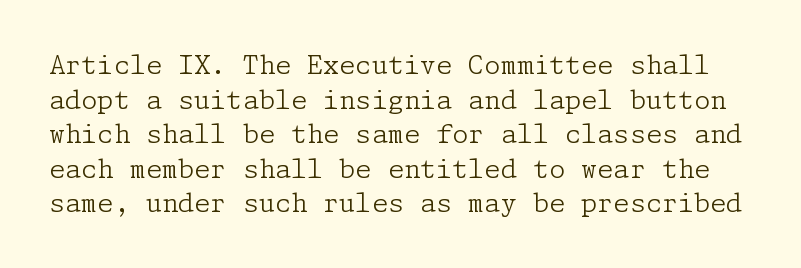
{"italic": "no", "bold": "no", "underline": "no", "line_spacing": "normal", "line_spacing_ratio": 1.33, "letter_spacing": "normal", "letter_spacing_em": 0.0, "glyph_px": 26}
